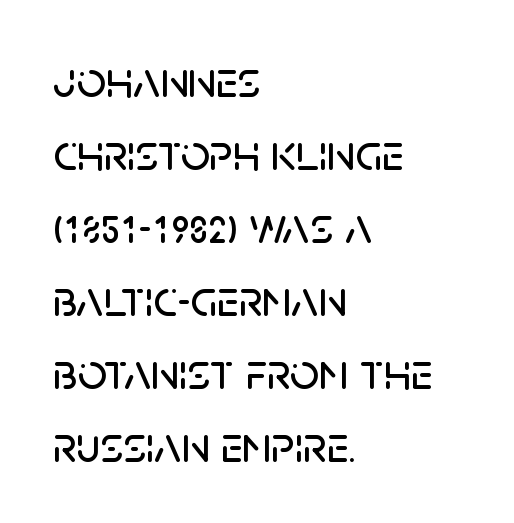
Q: Is the text italic (slanted)? A: No, it is upright.
Q: Is the typeface a serif or a sans-serif typeface? A: Sans-serif.
Q: Is the text underlined? A: No.
Q: How is the paragraph aligned? A: Left-aligned.
Q: Is the spacing between letters normal or unusually wide? A: Normal.
Q: Is the spacing between lines tight, normal or loose? A: Normal.
Q: Width (condensed, normal, or wide)? A: Normal.
Q: Stroke contrast? A: Low.
Q: x-height? A: Large.
Q: Monospaced? A: No.
